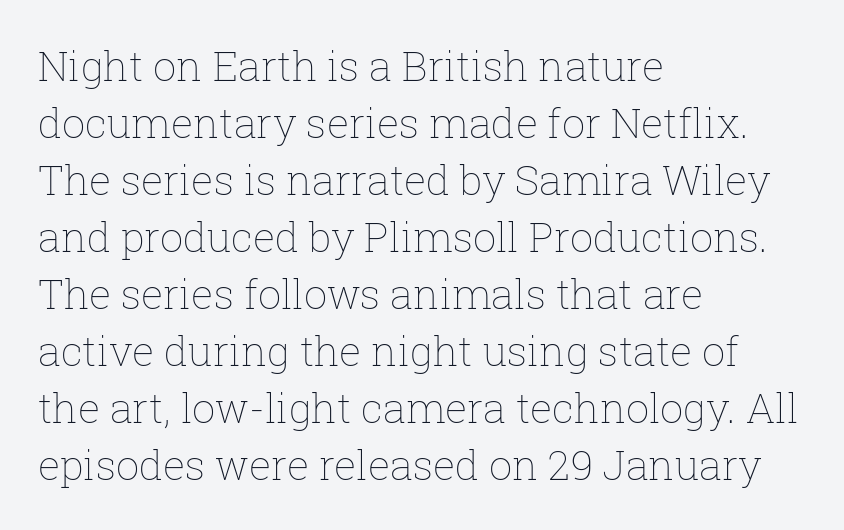
Q: Is the text bold? A: No.
Q: Is the text italic (slanted)? A: No, it is upright.
Q: Is the text underlined? A: No.
Q: How is the paragraph aligned? A: Left-aligned.
Q: Is the spacing between letters normal or unusually wide? A: Normal.
Q: Is the spacing between lines tight, normal or loose? A: Normal.
Q: Width (condensed, normal, or wide)? A: Normal.
Q: Stroke contrast? A: Low.
Q: x-height? A: Medium.
Q: Monospaced? A: No.
